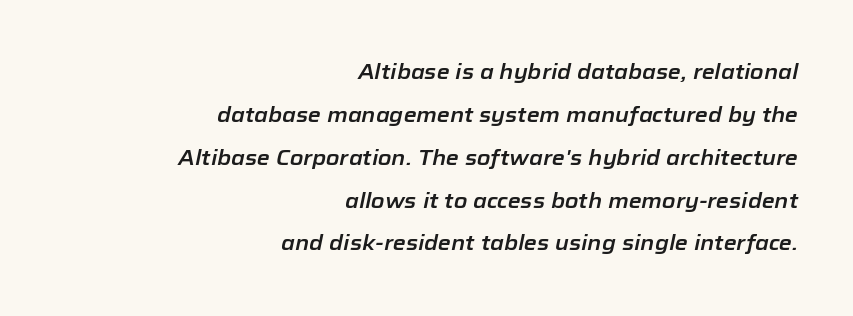
{"italic": "yes", "lean": "right", "slant_degrees": 12, "underline": "no", "align": "right", "line_spacing": "loose", "line_spacing_ratio": 2.04, "letter_spacing": "normal", "letter_spacing_em": 0.0, "glyph_px": 21}
